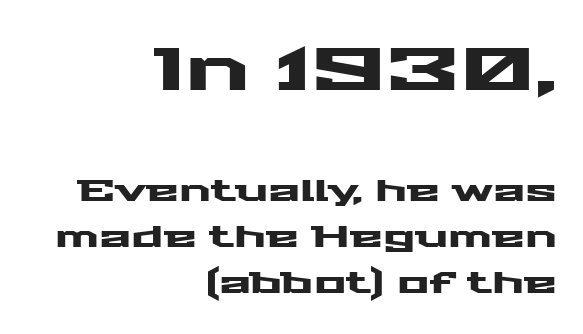
{"serif": "no", "italic": "no", "width": "wide", "stroke_contrast": "medium", "x_height": "medium", "monospaced": "no", "underline": "no", "align": "right", "line_spacing": "normal", "line_spacing_ratio": 1.54, "letter_spacing": "normal", "letter_spacing_em": 0.0, "larger_block": "first", "size_ratio": 2.03, "glyph_px": 61}
